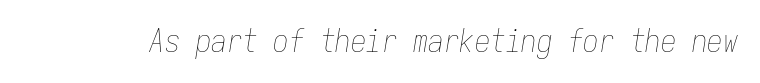
{"italic": "yes", "lean": "right", "slant_degrees": 9, "bold": "no", "weight": "thin", "width": "condensed", "stroke_contrast": "low", "x_height": "medium", "monospaced": "yes", "underline": "no", "letter_spacing": "normal", "letter_spacing_em": 0.0, "glyph_px": 31}
